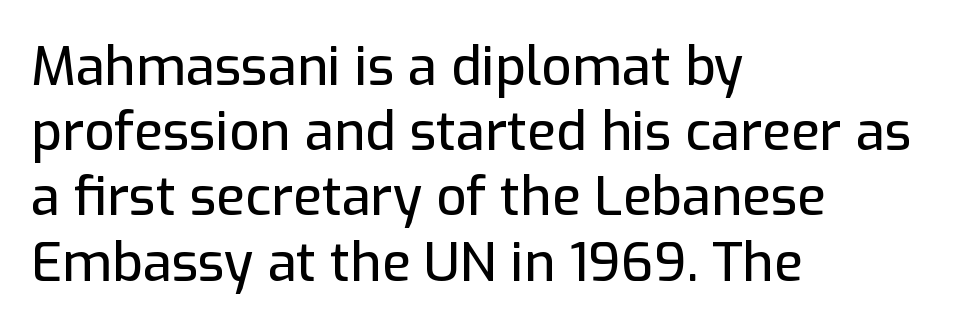
{"serif": "no", "italic": "no", "width": "normal", "stroke_contrast": "low", "x_height": "medium", "monospaced": "no", "underline": "no", "align": "left", "line_spacing_ratio": 1.23, "letter_spacing": "normal", "letter_spacing_em": 0.0, "glyph_px": 53}
